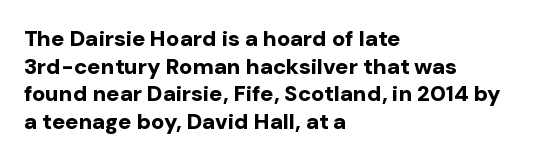
Q: Is the text bold? A: Yes.
Q: Is the text italic (slanted)? A: No, it is upright.
Q: Is the text underlined? A: No.
Q: How is the paragraph aligned? A: Left-aligned.
Q: Is the spacing between letters normal or unusually wide? A: Normal.
Q: Is the spacing between lines tight, normal or loose? A: Normal.
